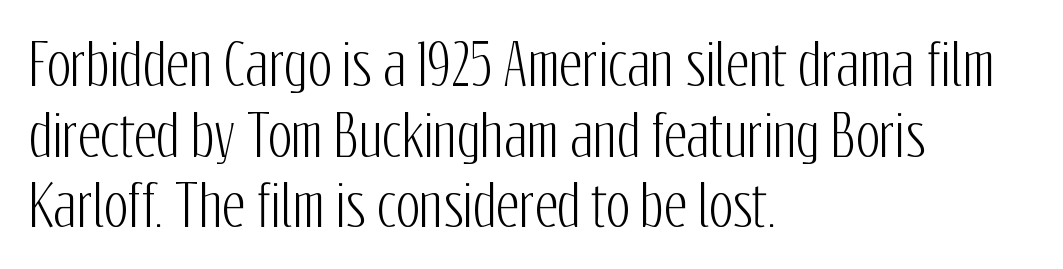
The image shows 56 px condensed sans-serif type, upright; set left-aligned, normal line spacing (1.26x), normal letter spacing, not underlined; low stroke contrast and a medium x-height.
